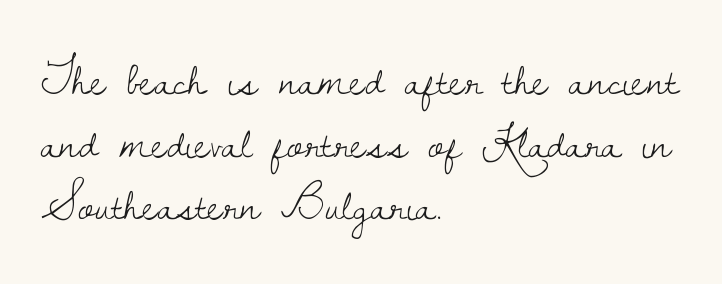
The image shows 47 px light serif type; set left-aligned, normal line spacing (1.33x), normal letter spacing, not underlined; low stroke contrast and a small x-height.
